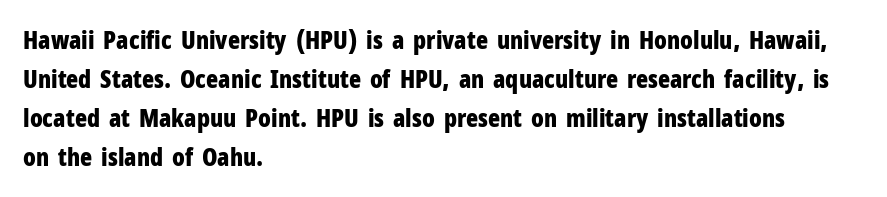
Q: Is the text bold? A: Yes.
Q: Is the text italic (slanted)? A: No, it is upright.
Q: Is the text underlined? A: No.
Q: How is the paragraph aligned? A: Left-aligned.
Q: Is the spacing between letters normal or unusually wide? A: Normal.
Q: Is the spacing between lines tight, normal or loose? A: Normal.
